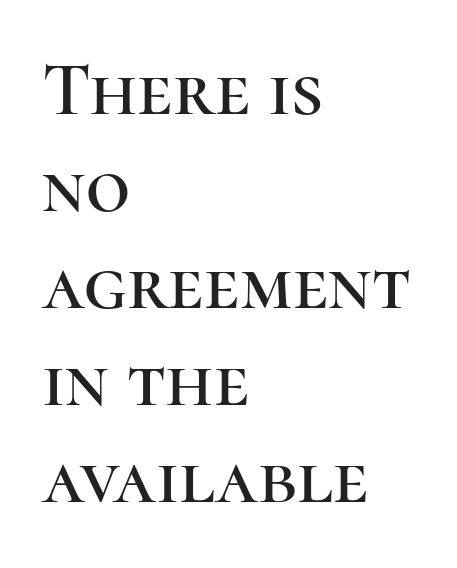
{"serif": "yes", "italic": "no", "width": "normal", "stroke_contrast": "high", "x_height": "medium", "monospaced": "no", "underline": "no", "align": "left", "line_spacing": "normal", "line_spacing_ratio": 1.26, "letter_spacing": "normal", "letter_spacing_em": 0.0, "glyph_px": 77}
